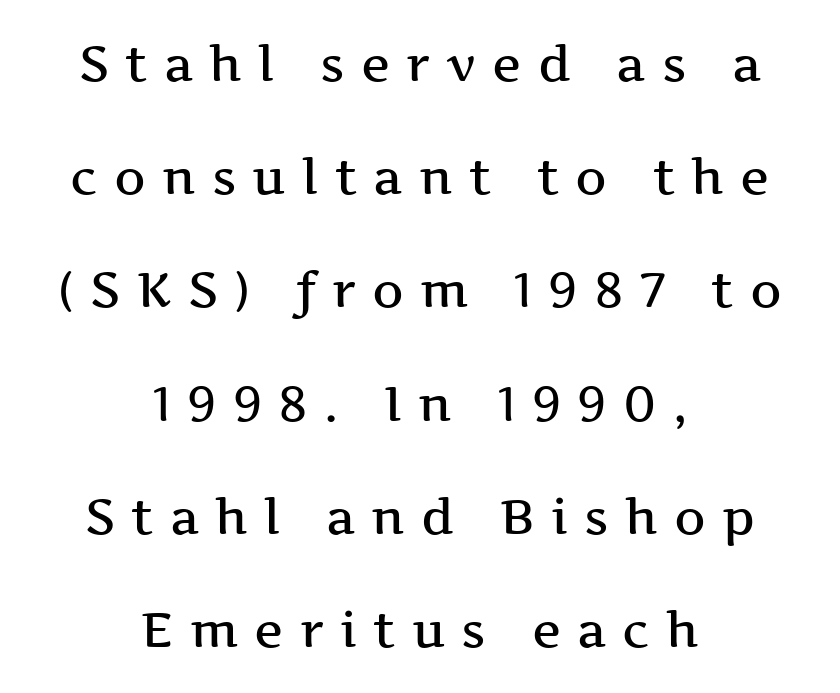
This sample has the flowing, uneven cadence of proportional lettering. Does the leading feel generous? Absolutely, it's lavish. Compared with an ordinary text face, these strokes are moderately heavier — a semibold. The letters carry serifs — small finishing strokes at the ends of their stems. Each row of text sits above clean, open space.
